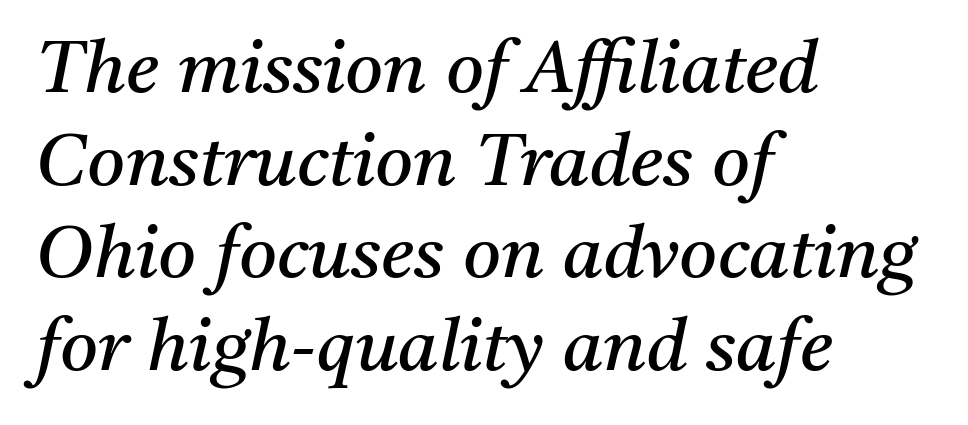
Honestly, the row spacing looks completely unremarkable. Do the characters align in a grid? No, the font is proportional. All the whitespace from short lines collects on the right. Would a proofreader flag this as italicized? Yes.
